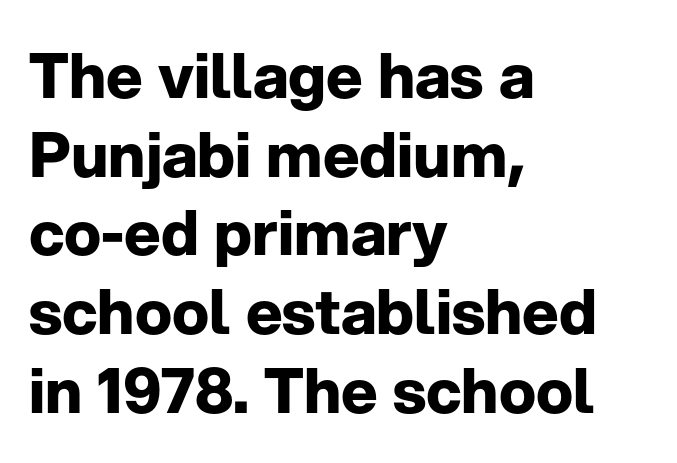
{"serif": "no", "italic": "no", "bold": "yes", "weight": "bold", "width": "normal", "stroke_contrast": "low", "x_height": "medium", "monospaced": "no", "underline": "no", "align": "left", "line_spacing": "normal", "line_spacing_ratio": 1.27, "letter_spacing": "normal", "letter_spacing_em": 0.0, "glyph_px": 62}
